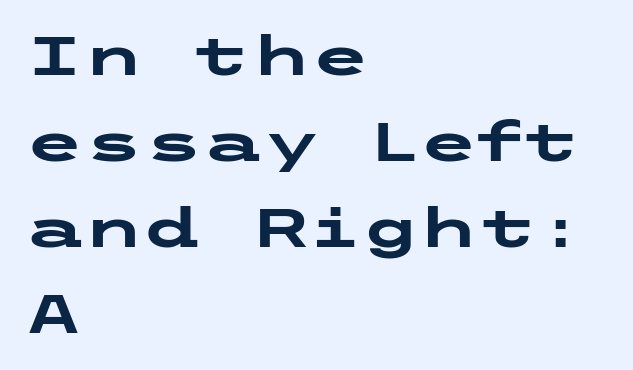
The image shows 54 px heavy, wide sans-serif type, upright; set left-aligned, normal line spacing (1.59x), normal letter spacing, not underlined; low stroke contrast and a medium x-height.
